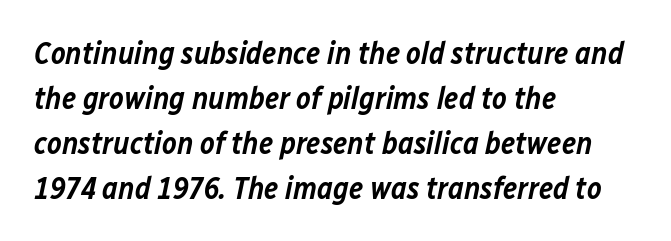
Regular leading. Horizontal alignment here is leftward, the default for most running prose. In terms of posture, this sample is oblique. This is the in-between weight designers call semibold or demi.
